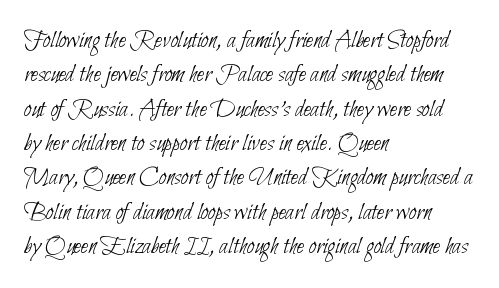
Q: Is the text bold? A: No.
Q: Is the text underlined? A: No.
Q: How is the paragraph aligned? A: Left-aligned.
Q: Is the spacing between letters normal or unusually wide? A: Normal.
Q: Is the spacing between lines tight, normal or loose? A: Normal.
